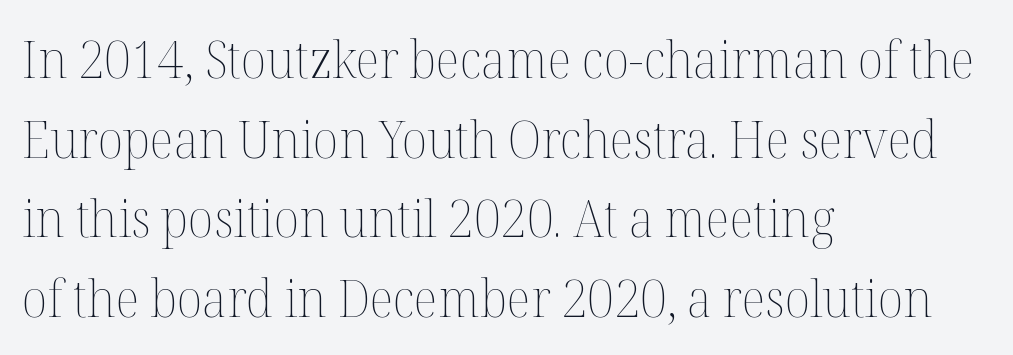
Q: Is the text bold? A: No.
Q: Is the text italic (slanted)? A: No, it is upright.
Q: Is the text underlined? A: No.
Q: How is the paragraph aligned? A: Left-aligned.
Q: Is the spacing between letters normal or unusually wide? A: Normal.
Q: Is the spacing between lines tight, normal or loose? A: Normal.
Q: Width (condensed, normal, or wide)? A: Normal.
Q: Stroke contrast? A: Medium.
Q: x-height? A: Medium.
Q: Monospaced? A: No.
